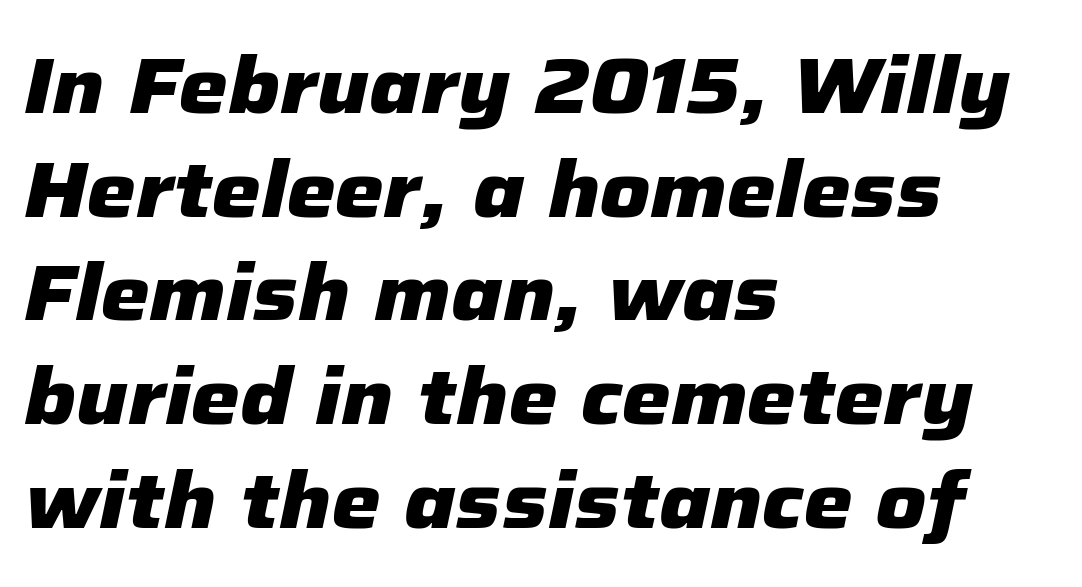
The image shows 78 px heavy type, italic (leaning right); set left-aligned, normal line spacing (1.33x), normal letter spacing, not underlined; low stroke contrast and a medium x-height.
